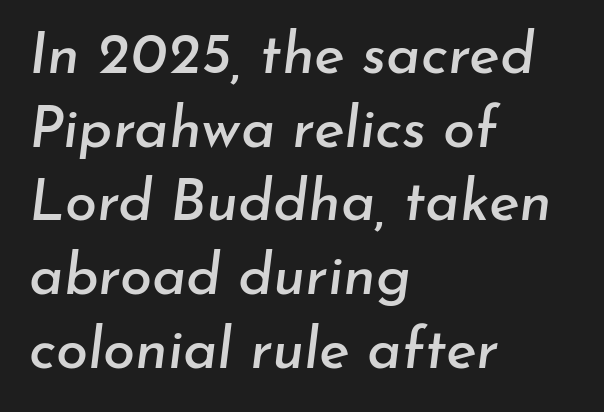
{"italic": "yes", "lean": "right", "slant_degrees": 7, "width": "normal", "stroke_contrast": "low", "x_height": "small", "monospaced": "no", "underline": "no", "align": "left", "line_spacing": "normal", "line_spacing_ratio": 1.27, "letter_spacing": "normal", "letter_spacing_em": 0.0, "glyph_px": 58}
